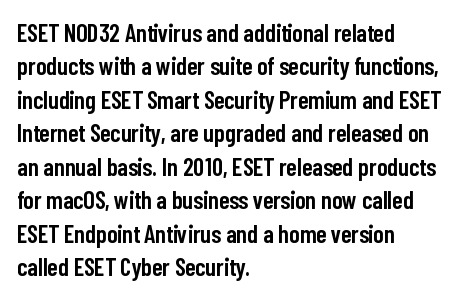
{"italic": "no", "bold": "semi", "underline": "no", "align": "left", "line_spacing": "normal", "line_spacing_ratio": 1.34, "letter_spacing": "normal", "letter_spacing_em": 0.0, "glyph_px": 25}
